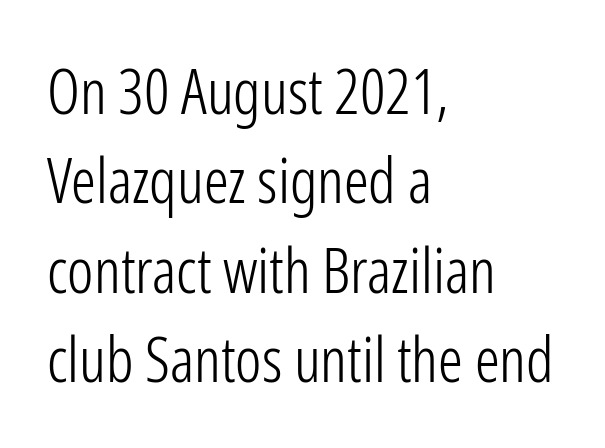
The image shows 62 px light, condensed sans-serif type, upright; set left-aligned, normal line spacing (1.44x), normal letter spacing, not underlined; low stroke contrast and a medium x-height.
